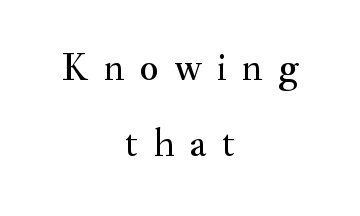
Q: Is the text italic (slanted)? A: No, it is upright.
Q: Is the typeface a serif or a sans-serif typeface? A: Serif.
Q: Is the text underlined? A: No.
Q: How is the paragraph aligned? A: Centered.
Q: Is the spacing between letters normal or unusually wide? A: Unusually wide.
Q: Is the spacing between lines tight, normal or loose? A: Loose.
Q: Width (condensed, normal, or wide)? A: Normal.
Q: Stroke contrast? A: Medium.
Q: x-height? A: Small.
Q: Monospaced? A: No.
